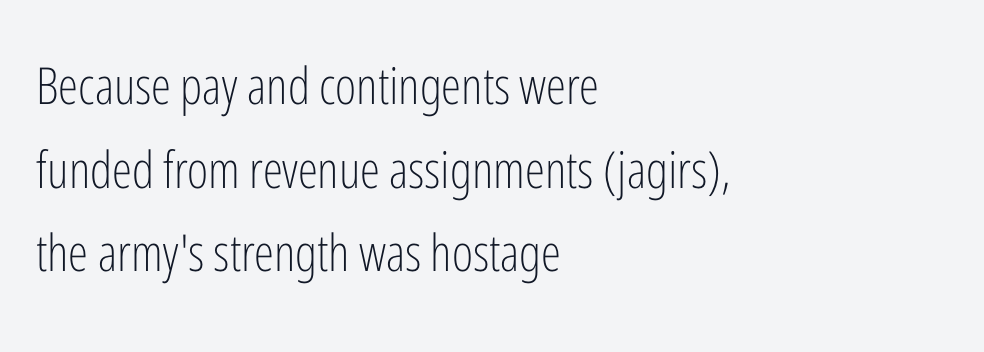
Is this a fixed-width face? No — the glyphs have proportional, varying widths. Check where the strokes stop: nothing finishes them off — pure sans. Upright lettering throughout. Default kerning and tracking; the words read as compact shapes. The rows are spaced the way most documents space them.
